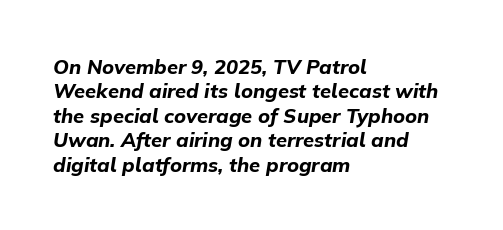
{"italic": "yes", "lean": "right", "slant_degrees": 9, "bold": "yes", "underline": "no", "align": "left", "line_spacing_ratio": 1.22, "letter_spacing": "normal", "letter_spacing_em": 0.0, "glyph_px": 20}
